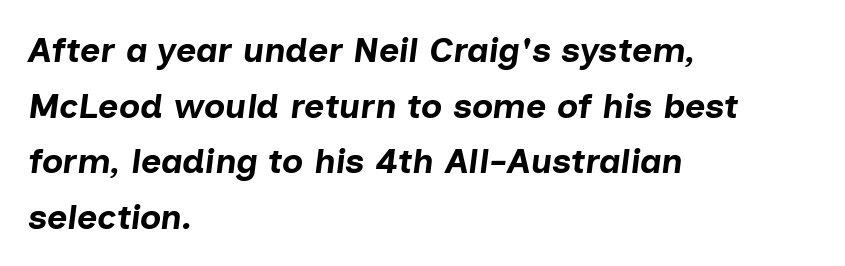
Left-aligned paragraph, ragged on the right. Tracking here is standard; glyphs follow each other at the usual distance. An italicized treatment has been applied to the whole sample. No word sits above an underline.
